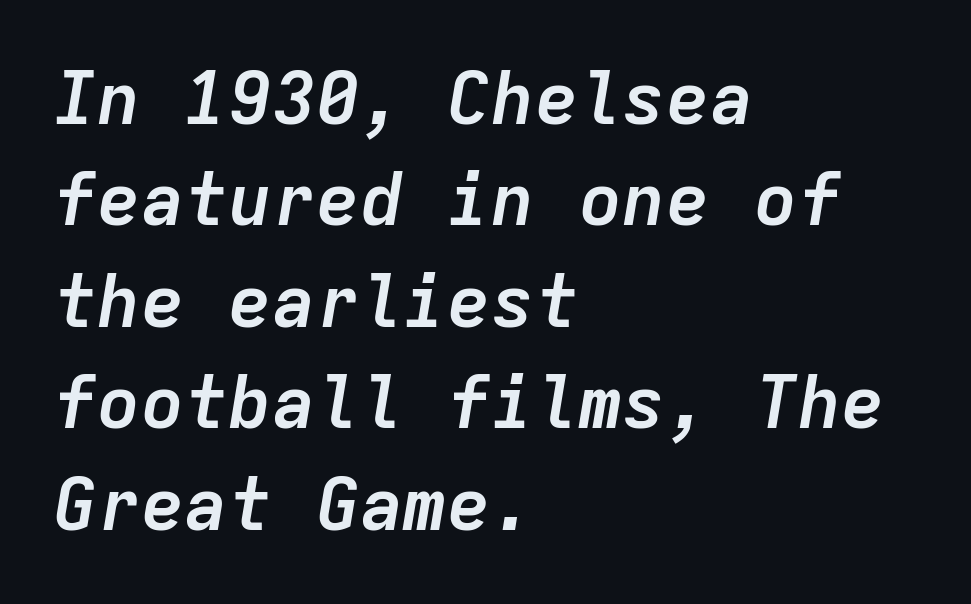
Words float on clear page, feet unadorned. Does the copy run flush right? No — it runs flush left. Each letter, wide or thin by design, is forced into the same width here. The specimen reads as italic at a glance.
